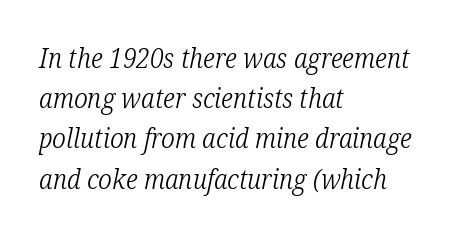
{"italic": "yes", "lean": "right", "slant_degrees": 12, "bold": "no", "underline": "no", "align": "left", "line_spacing": "normal", "line_spacing_ratio": 1.49, "letter_spacing": "normal", "letter_spacing_em": 0.0, "glyph_px": 27}
